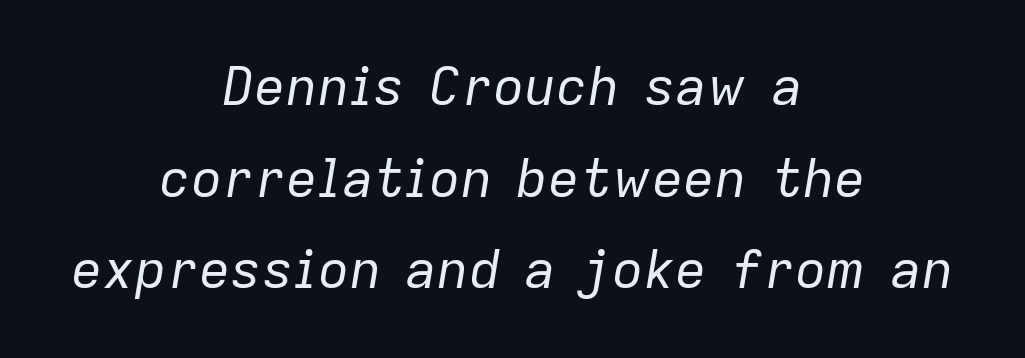
Q: Is the text bold? A: No.
Q: Is the text italic (slanted)? A: Yes, it leans right by about 9 degrees.
Q: Is the text underlined? A: No.
Q: How is the paragraph aligned? A: Centered.
Q: Is the spacing between letters normal or unusually wide? A: Normal.
Q: Width (condensed, normal, or wide)? A: Normal.
Q: Stroke contrast? A: Low.
Q: x-height? A: Medium.
Q: Monospaced? A: No.
